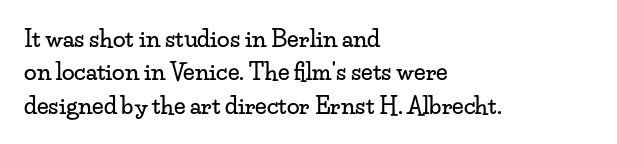
The rendering uses a moderate line-height, typical for paragraphs. These lines were composed using upright roman letters. The gaps between neighbouring characters are ordinary and unremarkable. Has an underline been added? It has not. Line starts are locked; line ends wander.
